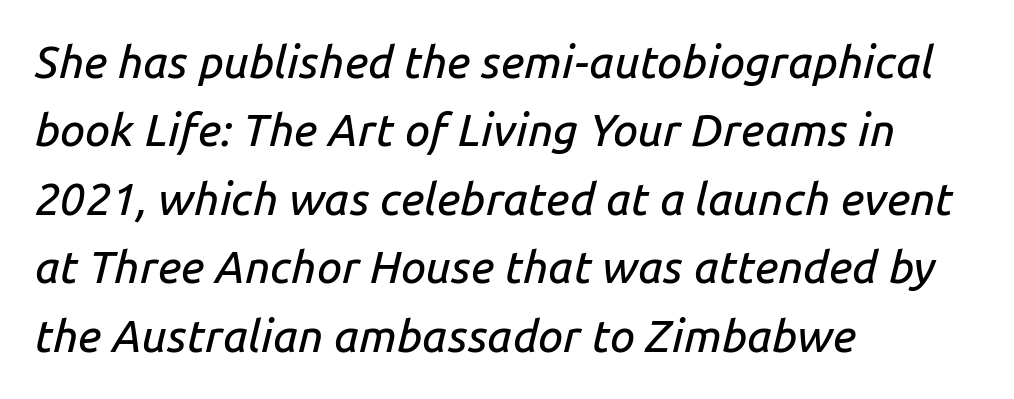
The image shows 45 px text type, italic (leaning right); set left-aligned, normal line spacing (1.52x), normal letter spacing, not underlined; low stroke contrast and a medium x-height.
